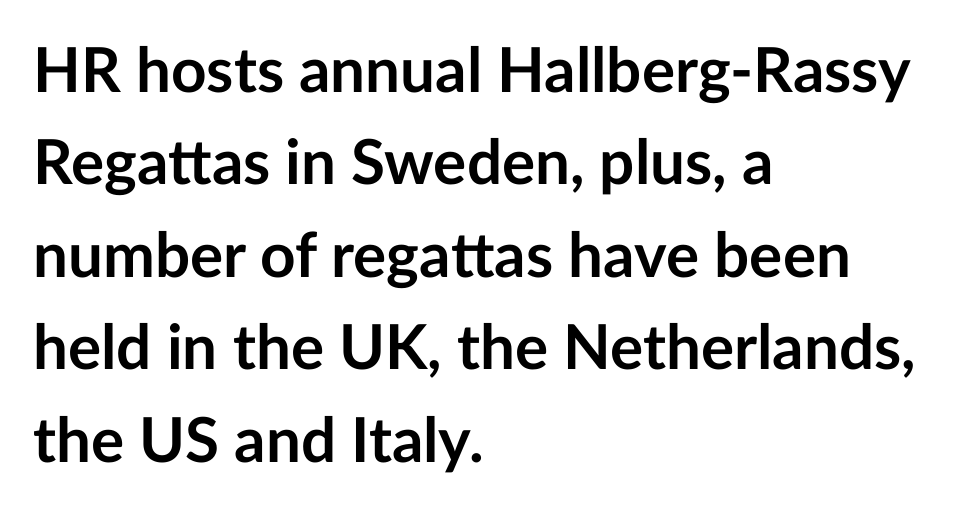
Look at the bottom of the vertical strokes: they stop flat, with no serifs. Default kerning and tracking; the words read as compact shapes. Reading down the block, your eye returns to a fixed left position each line. Proportional: the letters do not fall into vertical columns. The glyphs have the mass of a bold cut. Compared with typical paragraphs, the rows here are spaced about the same.
